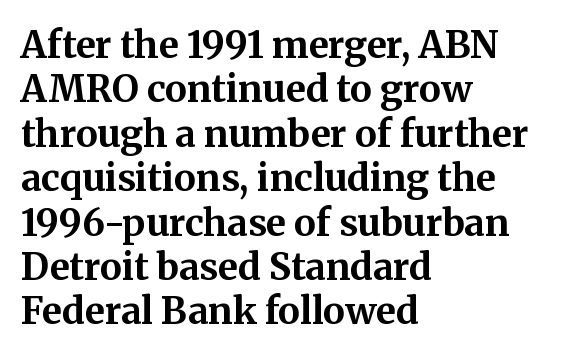
{"serif": "yes", "italic": "no", "bold": "yes", "weight": "bold", "width": "normal", "stroke_contrast": "medium", "x_height": "medium", "monospaced": "no", "underline": "no", "align": "left", "line_spacing_ratio": 1.2, "letter_spacing": "normal", "letter_spacing_em": 0.0, "glyph_px": 37}
